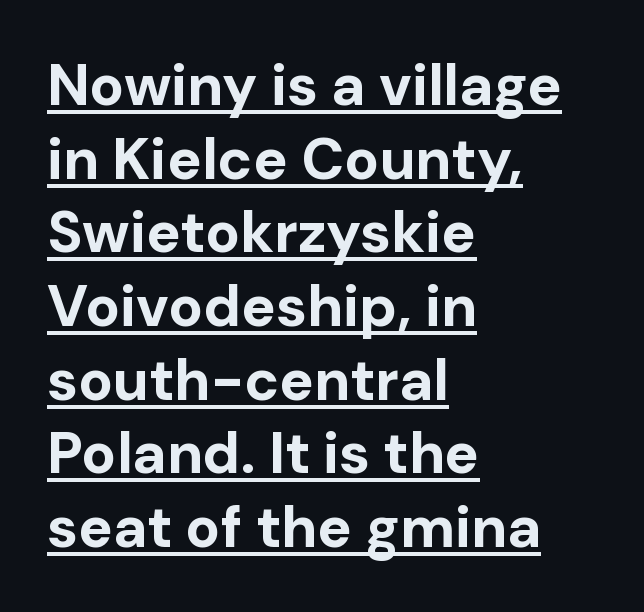
Q: Is the text bold? A: Yes.
Q: Is the text italic (slanted)? A: No, it is upright.
Q: Is the typeface a serif or a sans-serif typeface? A: Sans-serif.
Q: Is the text underlined? A: Yes.
Q: How is the paragraph aligned? A: Left-aligned.
Q: Is the spacing between letters normal or unusually wide? A: Normal.
Q: Is the spacing between lines tight, normal or loose? A: Normal.
Q: Width (condensed, normal, or wide)? A: Normal.
Q: Stroke contrast? A: Low.
Q: x-height? A: Medium.
Q: Monospaced? A: No.
